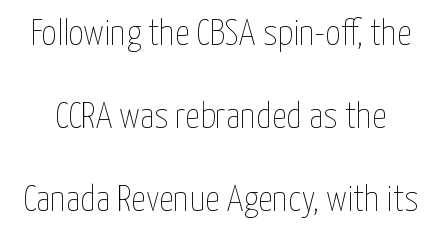
Unlike italic type, these characters show no tilt at all. The gap between lines stays unmarked. A typesetter would call this leading open, well beyond the default. The gaps between neighbouring characters are ordinary and unremarkable.
